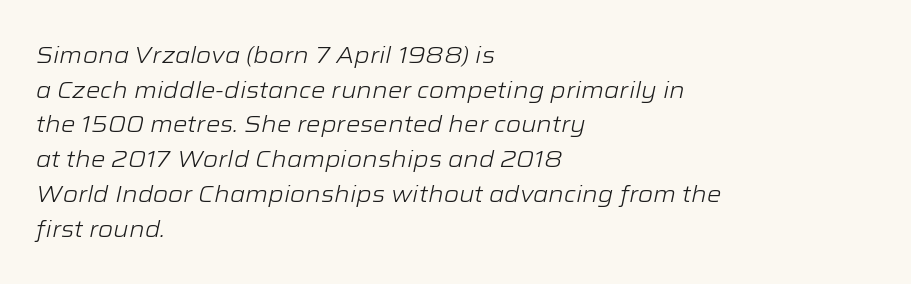
What stands out about the letter spacing? Nothing — it is the standard amount. The passage shown is not underscored anywhere. This sample keeps an unexceptional amount of space between lines. The text carries the slant typical of an italic or oblique font. Counters stay open thanks to moderate or lighter strokes. All the whitespace from short lines collects on the right.
